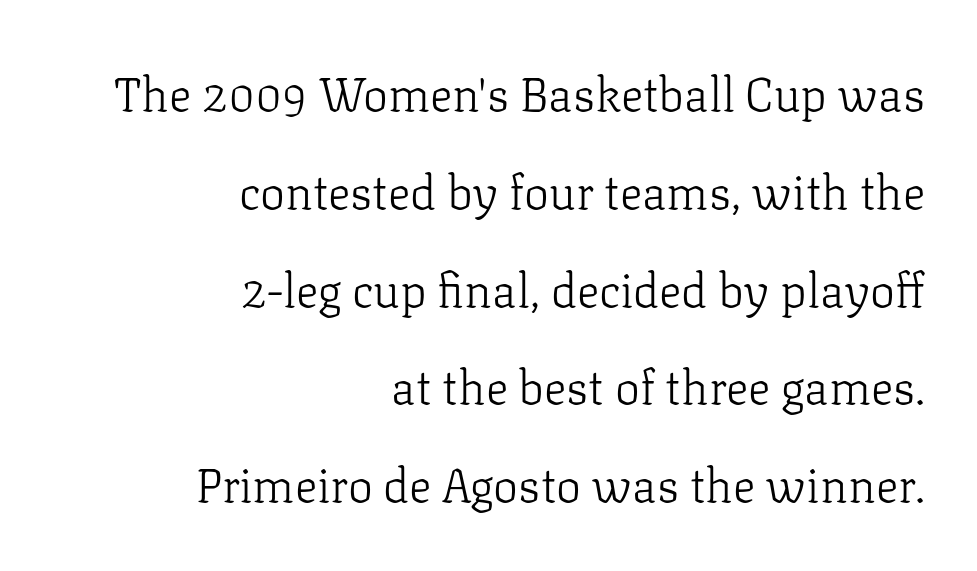
What kind of face is this? One with serifs. The foot of each line stays bare and open. This is not heavy type; no bold has been used. Typeset ragged left — the right edge is the straight one. This sample has the flowing, uneven cadence of proportional lettering. Every stem runs plumb, perpendicular to the baseline.
